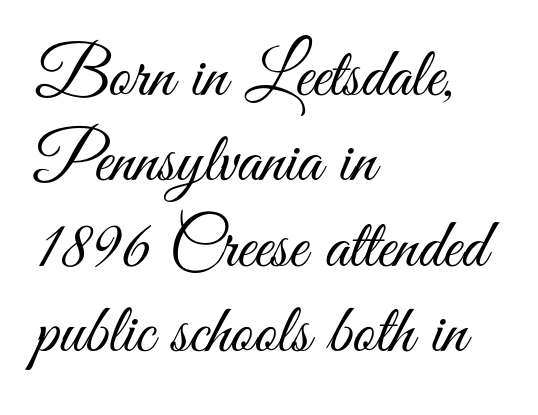
The image shows 70 px light, condensed sans-serif type; set left-aligned, line spacing 1.22x, normal letter spacing, not underlined; medium stroke contrast and a small x-height.
